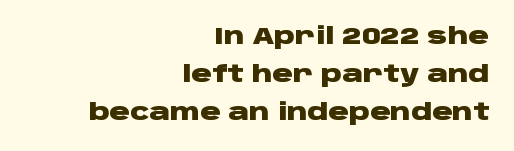
The image shows 23 px bold type, upright; set right-aligned, normal line spacing (1.65x), normal letter spacing, not underlined.
